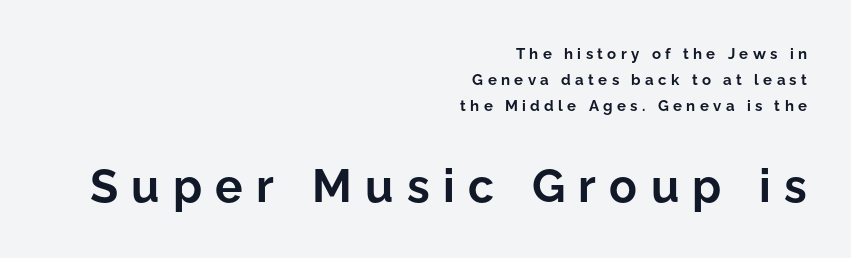
Honestly, the letter spacing is so wide it's the main thing you notice. The second block has been scaled up relative to the first. On the weight axis this lands at bold, roughly 700. A student would call this right alignment; a typographer would say flush right, rag left. Proportional: the letters do not fall into vertical columns. Letters rest on an invisible, unmarked baseline.
